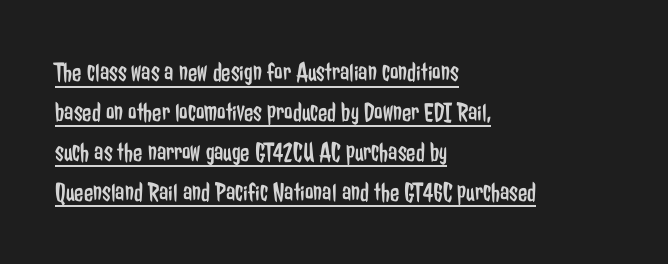
Q: Is the text bold? A: No.
Q: Is the text italic (slanted)? A: No, it is upright.
Q: Is the text underlined? A: Yes.
Q: How is the paragraph aligned? A: Left-aligned.
Q: Is the spacing between letters normal or unusually wide? A: Normal.
Q: Is the spacing between lines tight, normal or loose? A: Normal.
